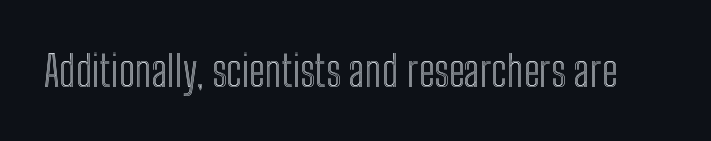
Q: Is the text italic (slanted)? A: No, it is upright.
Q: Is the text underlined? A: No.
Q: Is the spacing between letters normal or unusually wide? A: Normal.
Q: Width (condensed, normal, or wide)? A: Condensed.
Q: x-height? A: Medium.
Q: Monospaced? A: No.
